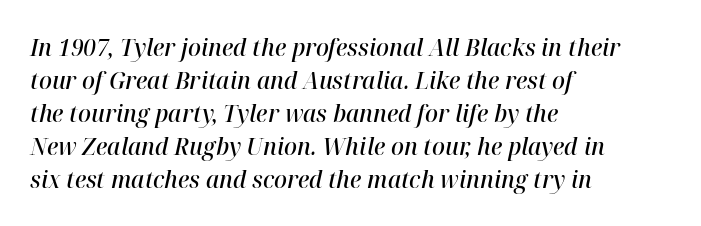
{"italic": "yes", "lean": "right", "slant_degrees": 12, "bold": "semi", "underline": "no", "align": "left", "line_spacing": "normal", "line_spacing_ratio": 1.37, "letter_spacing": "normal", "letter_spacing_em": 0.0, "glyph_px": 24}
